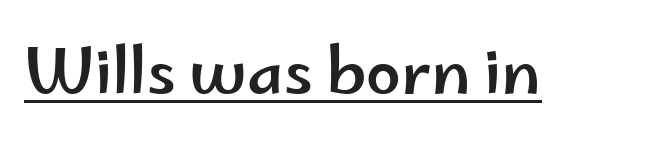
Q: Is the text italic (slanted)? A: No, it is upright.
Q: Is the typeface a serif or a sans-serif typeface? A: Sans-serif.
Q: Is the text underlined? A: Yes.
Q: Is the spacing between letters normal or unusually wide? A: Normal.
Q: Width (condensed, normal, or wide)? A: Wide.
Q: Stroke contrast? A: Low.
Q: x-height? A: Small.
Q: Monospaced? A: No.
